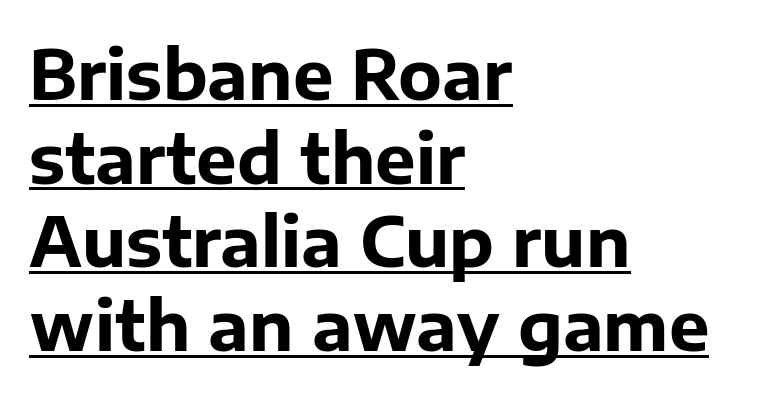
The image shows 68 px bold sans-serif type, upright; set left-aligned, line spacing 1.23x, normal letter spacing, underlined; low stroke contrast and a medium x-height.
